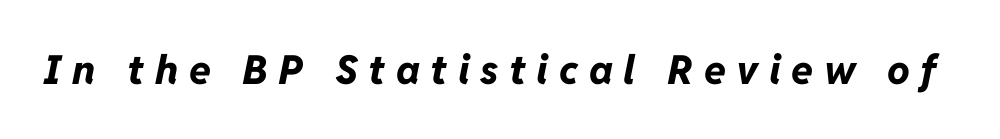
{"italic": "yes", "lean": "right", "slant_degrees": 11, "bold": "yes", "weight": "bold", "width": "normal", "stroke_contrast": "low", "x_height": "medium", "monospaced": "no", "underline": "no", "letter_spacing": "wide", "letter_spacing_em": 0.26, "glyph_px": 40}
